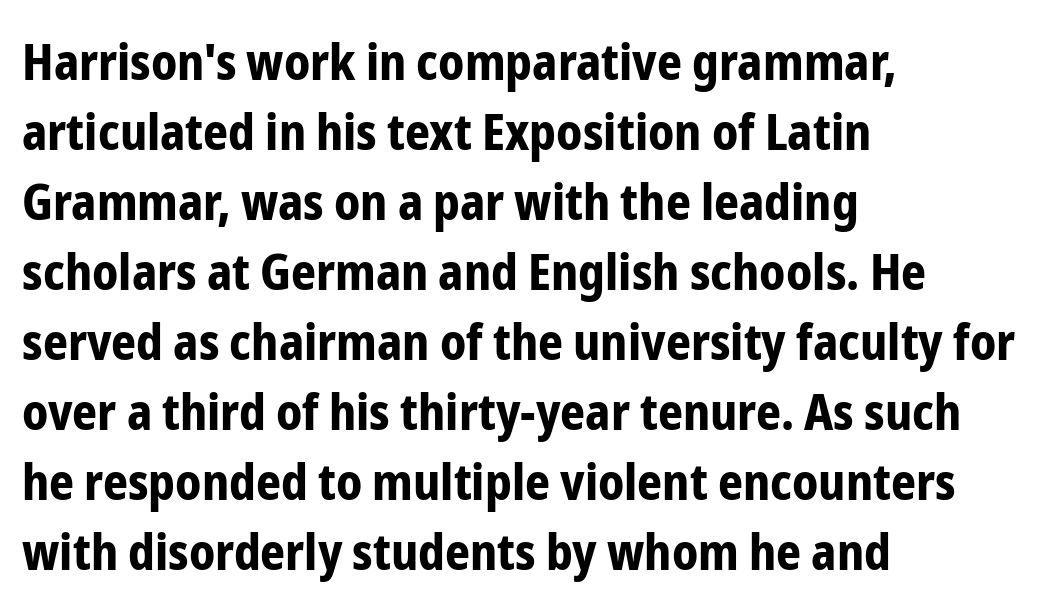
Q: Is the text bold? A: Yes.
Q: Is the text italic (slanted)? A: No, it is upright.
Q: Is the typeface a serif or a sans-serif typeface? A: Sans-serif.
Q: Is the text underlined? A: No.
Q: How is the paragraph aligned? A: Left-aligned.
Q: Is the spacing between letters normal or unusually wide? A: Normal.
Q: Is the spacing between lines tight, normal or loose? A: Normal.
Q: Width (condensed, normal, or wide)? A: Condensed.
Q: Stroke contrast? A: Low.
Q: x-height? A: Medium.
Q: Monospaced? A: No.
